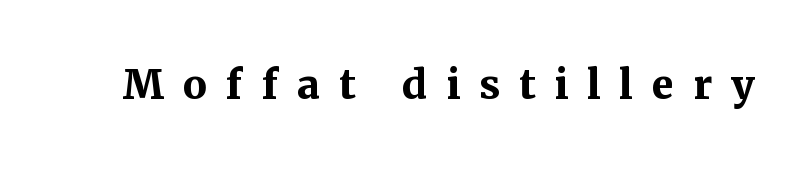
Upright lettering throughout. The zone under the glyphs is completely vacant. Spacing verdict: proportional, widths tailored to each character. Stroke thickness is high; the sample reads as a true bold.
